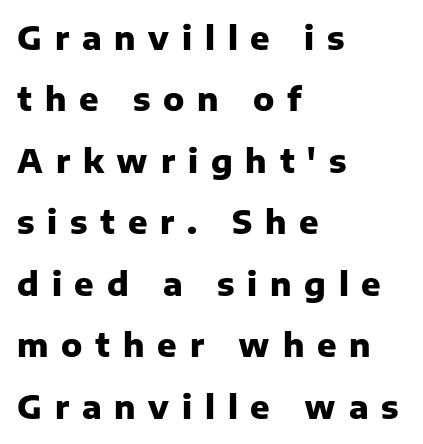
The words here are not underlined. Every character sits straight up, as roman type does. The rendering uses natural spacing where letterforms have individual widths. The passage shown has open, widely tracked lettering throughout. Whoever set this chose breathing room over compactness in the vertical rhythm. This rendering employs a face without finishing strokes, i.e., a sans-serif.
